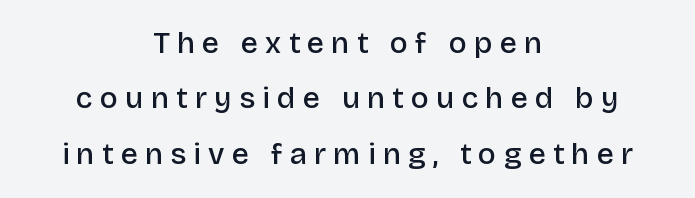
The image shows 30 px semibold sans-serif type, upright; set centered, line spacing 1.85x, unusually wide letter spacing (+0.24 em), not underlined; low stroke contrast and a large x-height.
